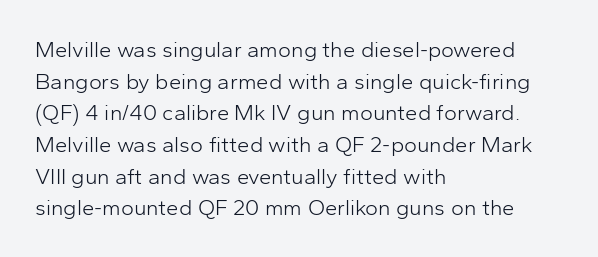
{"italic": "no", "bold": "no", "underline": "no", "align": "left", "line_spacing": "normal", "line_spacing_ratio": 1.44, "letter_spacing": "normal", "letter_spacing_em": 0.0, "glyph_px": 22}
